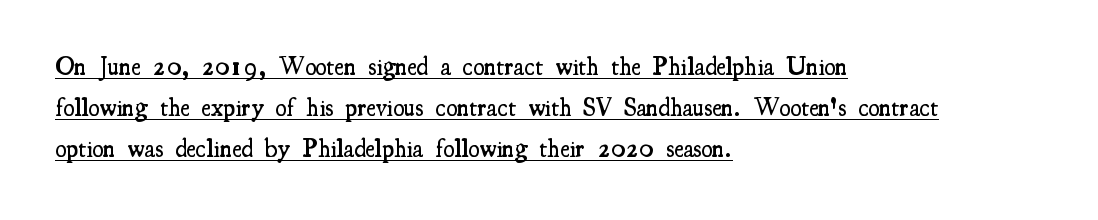
The image shows 26 px text type, upright; set left-aligned, normal line spacing (1.58x), normal letter spacing, underlined.
